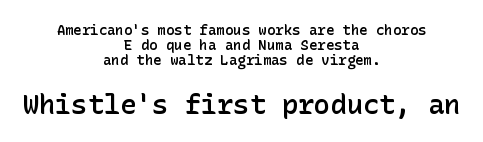
The image shows 27 px text type, upright; set centered, tight line spacing (1.08x), normal letter spacing, not underlined; the second (bottom) block is 1.93x larger.
